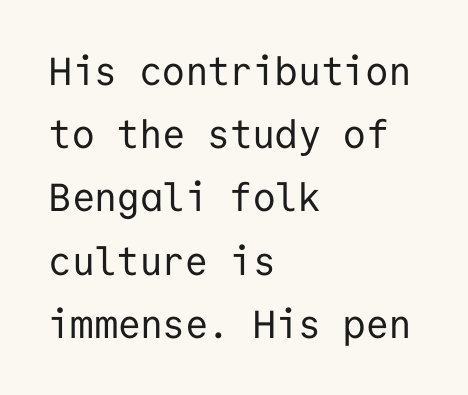
The image shows 39 px regular-weight sans-serif type, upright, monospaced; set left-aligned, normal line spacing (1.62x), normal letter spacing, not underlined; low stroke contrast and a medium x-height.
